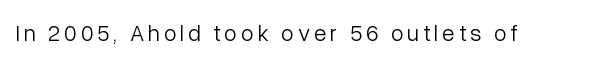
Q: Is the text bold? A: No.
Q: Is the text italic (slanted)? A: No, it is upright.
Q: Is the text underlined? A: No.
